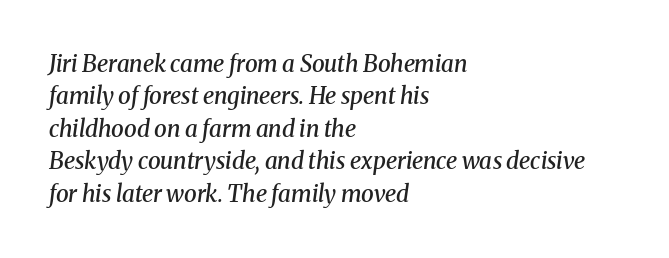
{"italic": "yes", "lean": "right", "slant_degrees": 8, "bold": "semi", "underline": "no", "align": "left", "line_spacing": "normal", "line_spacing_ratio": 1.41, "letter_spacing": "normal", "letter_spacing_em": 0.0, "glyph_px": 23}
